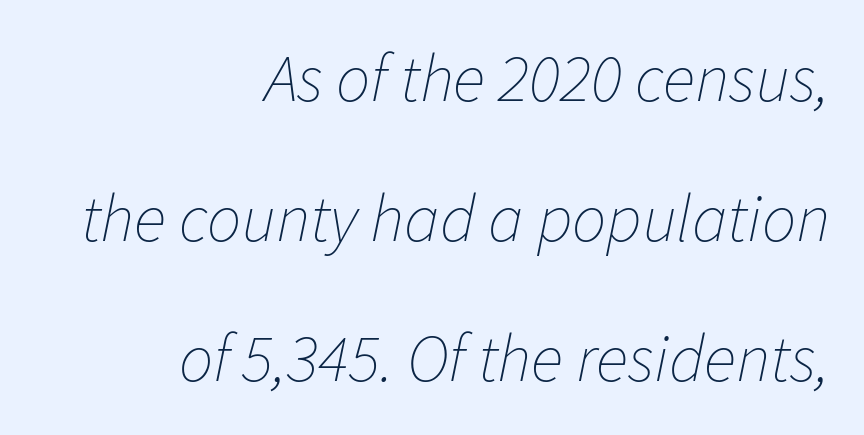
Q: Is the text bold? A: No.
Q: Is the text italic (slanted)? A: Yes, it leans right by about 11 degrees.
Q: Is the text underlined? A: No.
Q: How is the paragraph aligned? A: Right-aligned.
Q: Is the spacing between letters normal or unusually wide? A: Normal.
Q: Is the spacing between lines tight, normal or loose? A: Loose.
Q: Width (condensed, normal, or wide)? A: Normal.
Q: Stroke contrast? A: Low.
Q: x-height? A: Medium.
Q: Monospaced? A: No.
